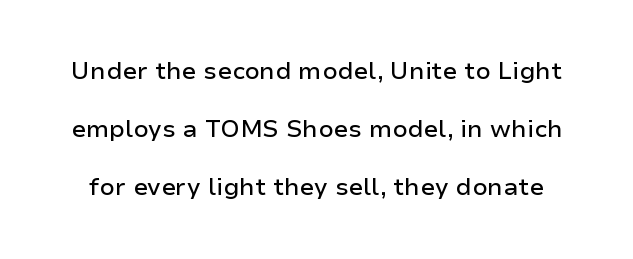
This is roman type, the default non-slanted kind. Regarding leading, the lines here are spaced well apart. Glyph-to-glyph distance matches everyday printed text. Underlining? Definitely not there.
